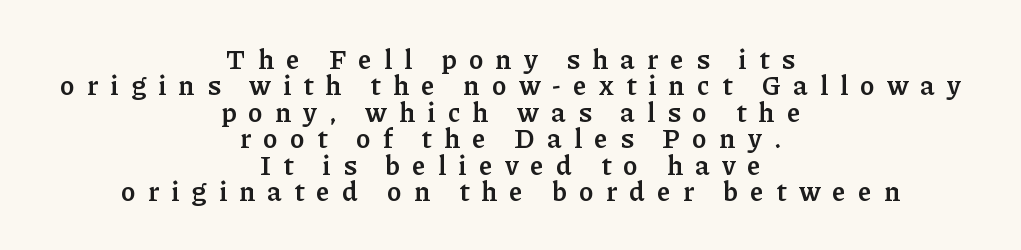
The image shows 27 px bold type, upright; set centered, tight line spacing (0.98x), unusually wide letter spacing (+0.45 em), not underlined.
